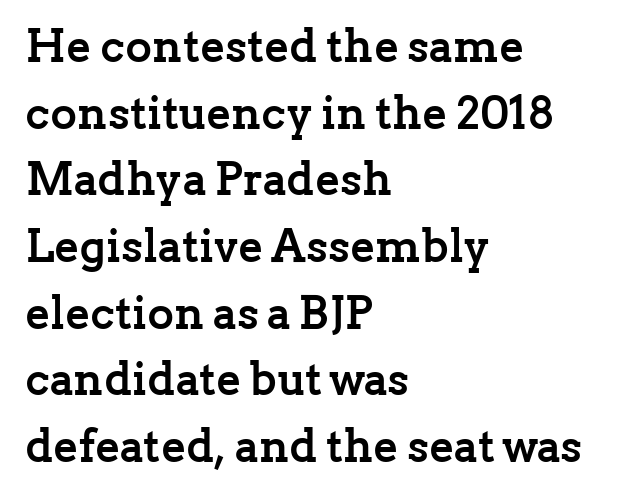
Q: Is the text bold? A: Yes.
Q: Is the text italic (slanted)? A: No, it is upright.
Q: Is the typeface a serif or a sans-serif typeface? A: Serif.
Q: Is the text underlined? A: No.
Q: How is the paragraph aligned? A: Left-aligned.
Q: Is the spacing between letters normal or unusually wide? A: Normal.
Q: Is the spacing between lines tight, normal or loose? A: Normal.
Q: Width (condensed, normal, or wide)? A: Normal.
Q: Stroke contrast? A: Low.
Q: x-height? A: Medium.
Q: Monospaced? A: No.
